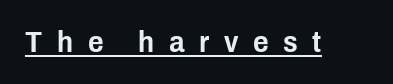
Q: Is the text italic (slanted)? A: No, it is upright.
Q: Is the typeface a serif or a sans-serif typeface? A: Sans-serif.
Q: Is the text underlined? A: Yes.
Q: Is the spacing between letters normal or unusually wide? A: Unusually wide.
Q: Width (condensed, normal, or wide)? A: Condensed.
Q: Stroke contrast? A: Low.
Q: x-height? A: Medium.
Q: Monospaced? A: No.
